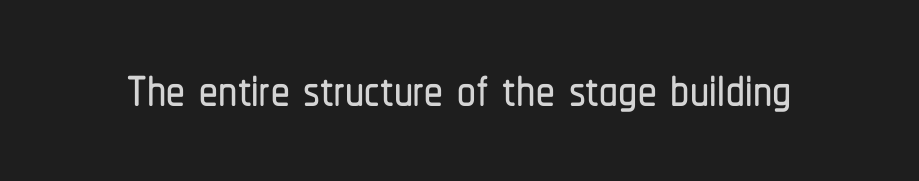
The image shows 75 px condensed sans-serif type, upright; set normal letter spacing, not underlined; low stroke contrast and a medium x-height.
